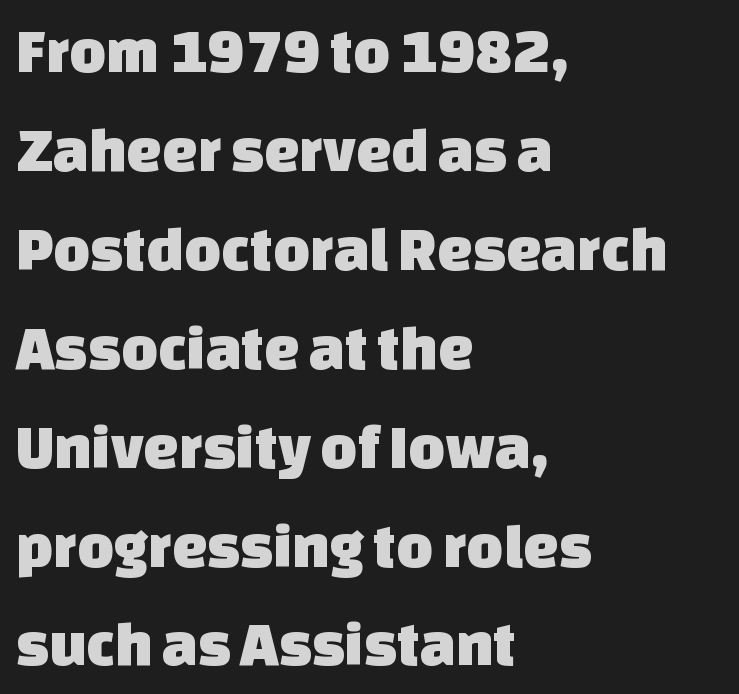
{"serif": "no", "width": "normal", "stroke_contrast": "low", "x_height": "large", "monospaced": "no", "underline": "no", "align": "left", "line_spacing": "normal", "line_spacing_ratio": 1.57, "letter_spacing": "normal", "letter_spacing_em": 0.0, "glyph_px": 63}
